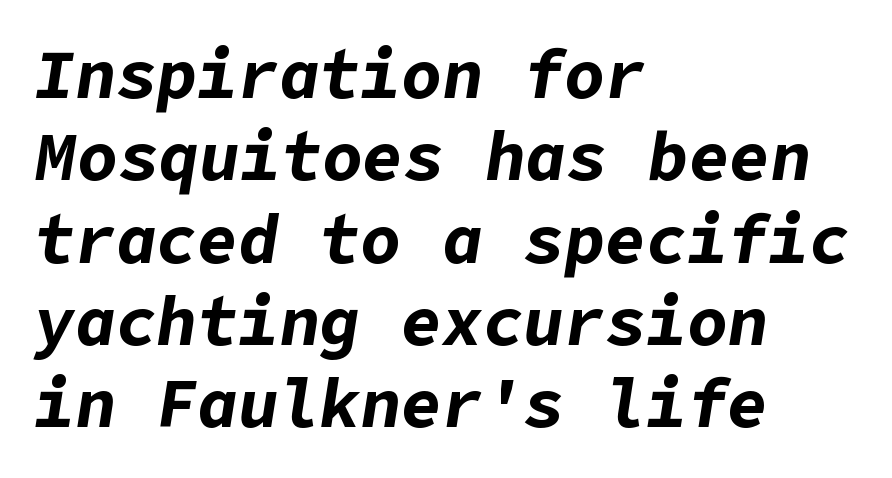
Q: Is the text bold? A: Yes.
Q: Is the text italic (slanted)? A: Yes, it leans right by about 9 degrees.
Q: Is the text underlined? A: No.
Q: How is the paragraph aligned? A: Left-aligned.
Q: Is the spacing between letters normal or unusually wide? A: Normal.
Q: Width (condensed, normal, or wide)? A: Normal.
Q: Stroke contrast? A: Low.
Q: x-height? A: Medium.
